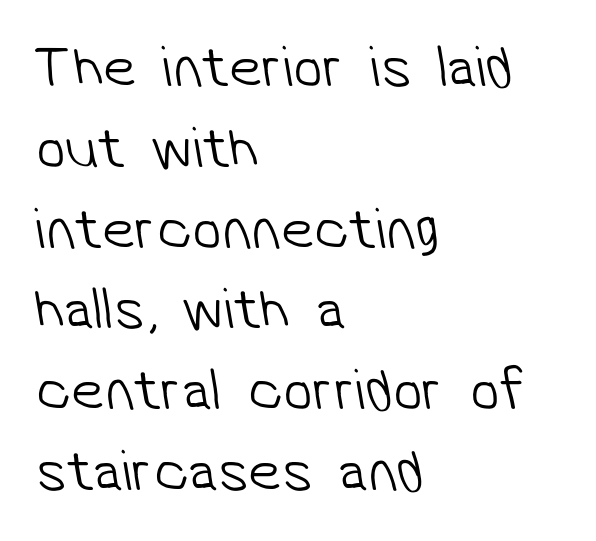
Q: Is the text bold? A: No.
Q: Is the typeface a serif or a sans-serif typeface? A: Sans-serif.
Q: Is the text underlined? A: No.
Q: How is the paragraph aligned? A: Left-aligned.
Q: Is the spacing between letters normal or unusually wide? A: Normal.
Q: Is the spacing between lines tight, normal or loose? A: Normal.
Q: Width (condensed, normal, or wide)? A: Normal.
Q: Stroke contrast? A: Low.
Q: x-height? A: Medium.
Q: Monospaced? A: No.
